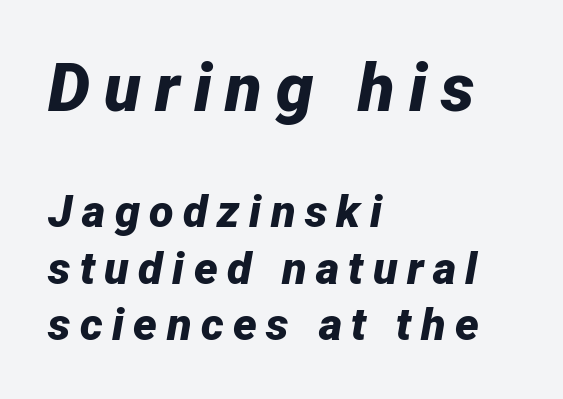
Q: Is the text bold? A: Yes.
Q: Is the text italic (slanted)? A: Yes, it leans right by about 12 degrees.
Q: Is the text underlined? A: No.
Q: How is the paragraph aligned? A: Left-aligned.
Q: Is the spacing between letters normal or unusually wide? A: Unusually wide.
Q: Is the spacing between lines tight, normal or loose? A: Normal.
Q: Which block of text is set in a larger size, the first (top) or the second (bottom)? A: The first (top) one.
Q: Width (condensed, normal, or wide)? A: Normal.
Q: Stroke contrast? A: Low.
Q: x-height? A: Medium.
Q: Monospaced? A: No.
